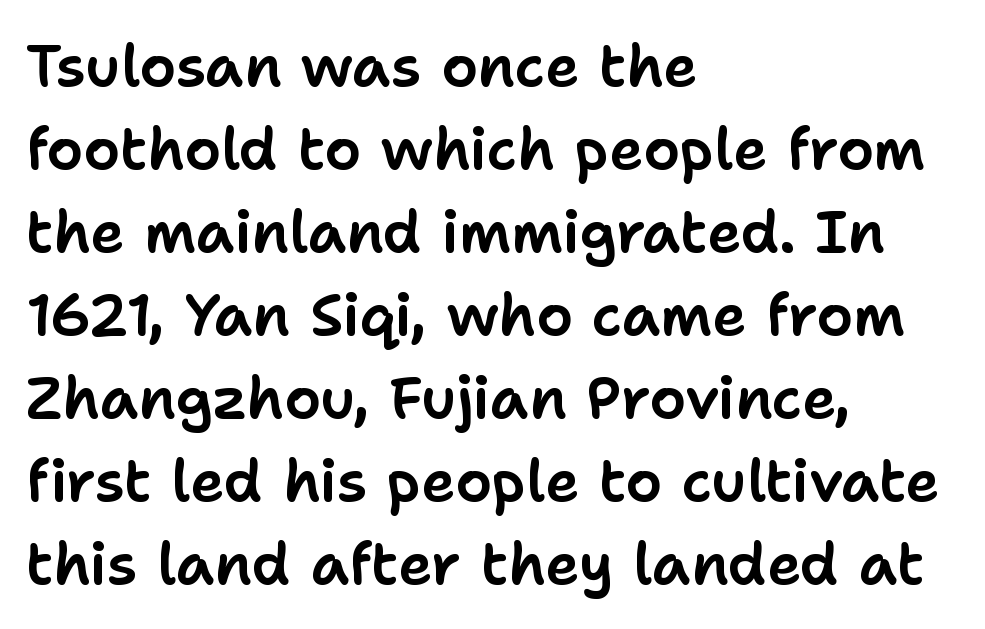
{"serif": "no", "italic": "no", "width": "normal", "stroke_contrast": "low", "x_height": "medium", "monospaced": "no", "underline": "no", "align": "left", "line_spacing": "normal", "line_spacing_ratio": 1.43, "letter_spacing": "normal", "letter_spacing_em": 0.0, "glyph_px": 58}
